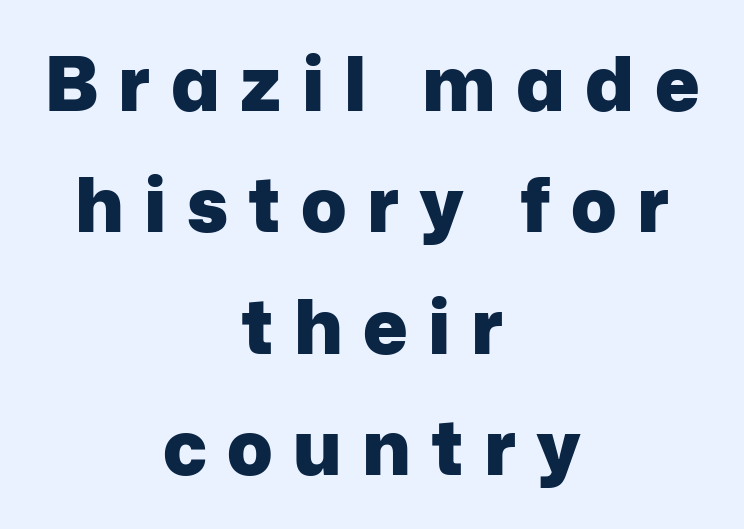
Q: Is the text bold? A: Yes.
Q: Is the text italic (slanted)? A: No, it is upright.
Q: Is the typeface a serif or a sans-serif typeface? A: Sans-serif.
Q: Is the text underlined? A: No.
Q: How is the paragraph aligned? A: Centered.
Q: Is the spacing between letters normal or unusually wide? A: Unusually wide.
Q: Is the spacing between lines tight, normal or loose? A: Normal.
Q: Width (condensed, normal, or wide)? A: Normal.
Q: Stroke contrast? A: Low.
Q: x-height? A: Medium.
Q: Monospaced? A: No.
